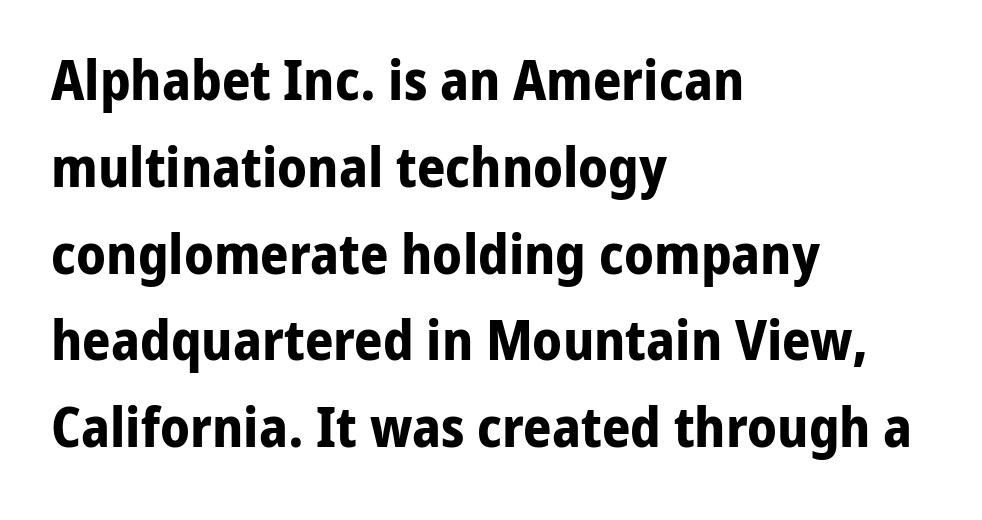
{"serif": "no", "italic": "no", "bold": "yes", "weight": "bold", "width": "normal", "stroke_contrast": "low", "x_height": "medium", "monospaced": "no", "underline": "no", "align": "left", "line_spacing": "normal", "line_spacing_ratio": 1.55, "letter_spacing": "normal", "letter_spacing_em": 0.0, "glyph_px": 56}
